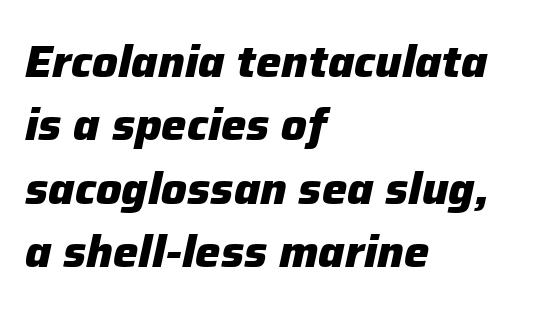
Q: Is the text bold? A: Yes.
Q: Is the text italic (slanted)? A: Yes, it leans right by about 12 degrees.
Q: Is the text underlined? A: No.
Q: How is the paragraph aligned? A: Left-aligned.
Q: Is the spacing between letters normal or unusually wide? A: Normal.
Q: Is the spacing between lines tight, normal or loose? A: Normal.
Q: Width (condensed, normal, or wide)? A: Normal.
Q: Stroke contrast? A: Low.
Q: x-height? A: Medium.
Q: Monospaced? A: No.
